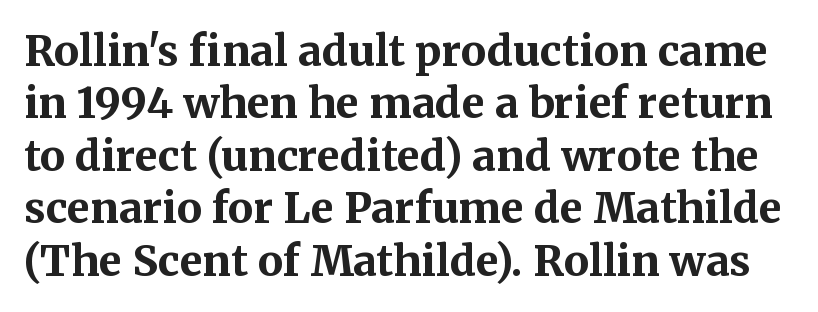
The typesetting leans heavy: a genuine bold. Glance below the letters and you will spot only blank space. The rows are spaced the way most documents space them. Is this a fixed-width face? No — the glyphs have proportional, varying widths.
